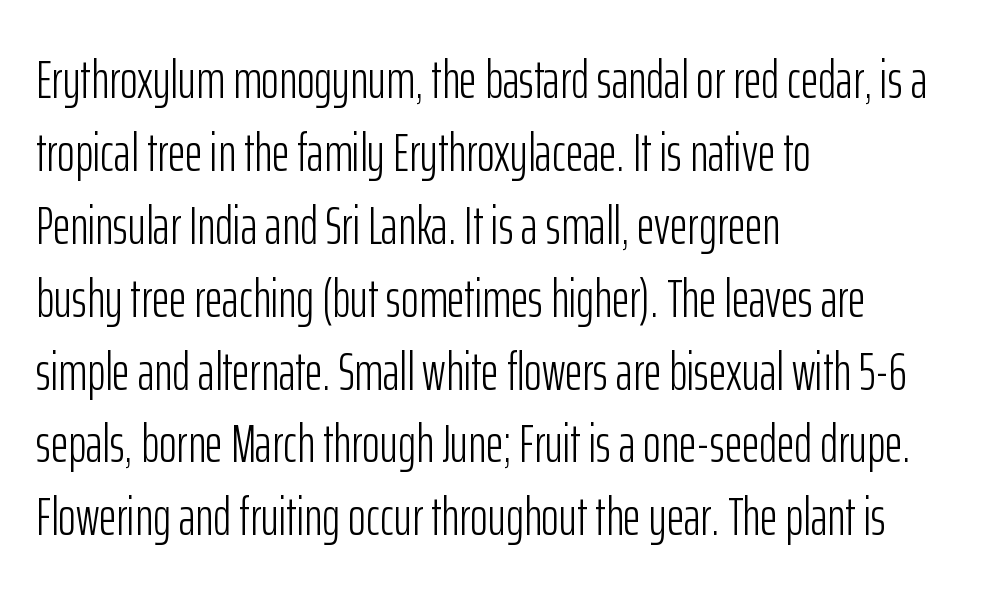
You could not count columns in this text — the font is proportionally spaced. Check the space under the baseline: it is left empty. The text block is weighted toward the left margin, trailing off unevenly rightward. Notice how the stems are strictly vertical — no italics here.
